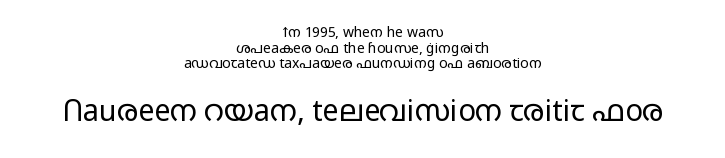
The characters display no serif detailing; their extremities are plain. No heavy texture on the line: the type isn't bold. Anything drawn beneath the words? Only blank space. The lines are packed closely together with very little leading.
